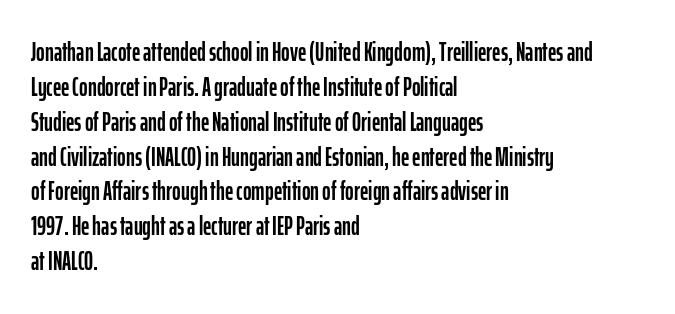
{"italic": "no", "underline": "no", "align": "left", "line_spacing": "normal", "line_spacing_ratio": 1.34, "letter_spacing": "normal", "letter_spacing_em": 0.0, "glyph_px": 26}
